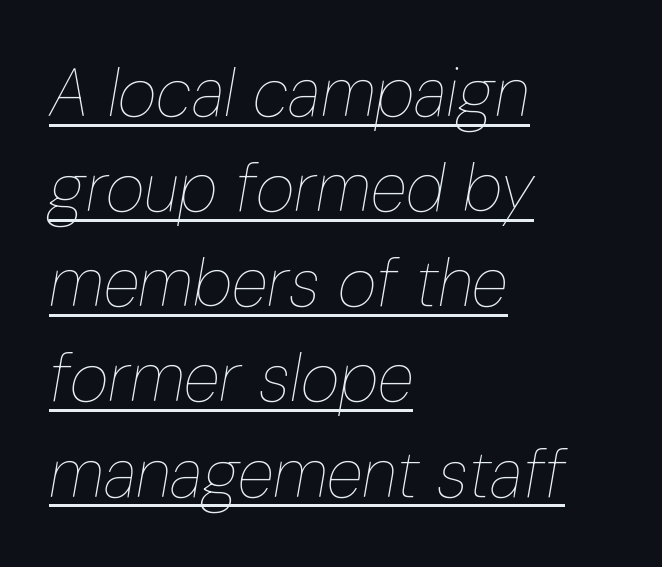
Q: Is the text bold? A: No.
Q: Is the text italic (slanted)? A: Yes, it leans right by about 10 degrees.
Q: Is the text underlined? A: Yes.
Q: How is the paragraph aligned? A: Left-aligned.
Q: Is the spacing between letters normal or unusually wide? A: Normal.
Q: Is the spacing between lines tight, normal or loose? A: Normal.
Q: Width (condensed, normal, or wide)? A: Condensed.
Q: Stroke contrast? A: Low.
Q: x-height? A: Medium.
Q: Monospaced? A: No.
